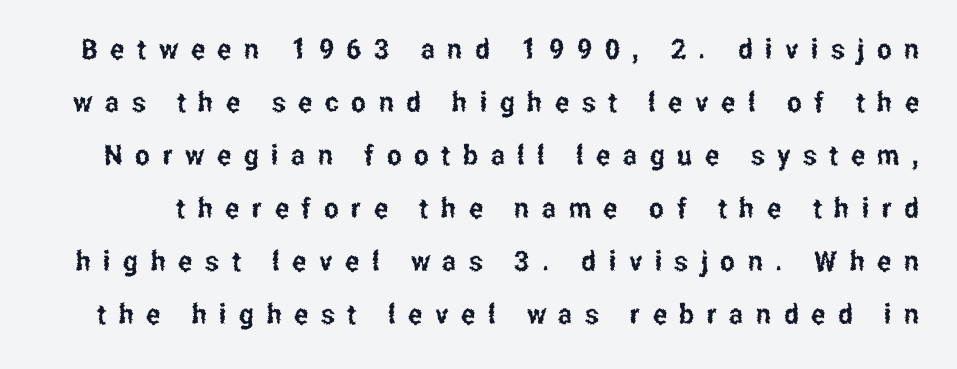
The image shows 28 px condensed sans-serif type, upright; set line spacing 1.89x, unusually wide letter spacing (+0.45 em), not underlined; low stroke contrast and a medium x-height.
